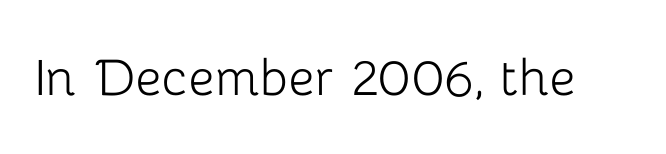
Underlining? Definitely not there. This sample has the flowing, uneven cadence of proportional lettering. Every character sits straight up, as roman type does. The cut favours lightness, reaching ordinary text weight at its darkest.
